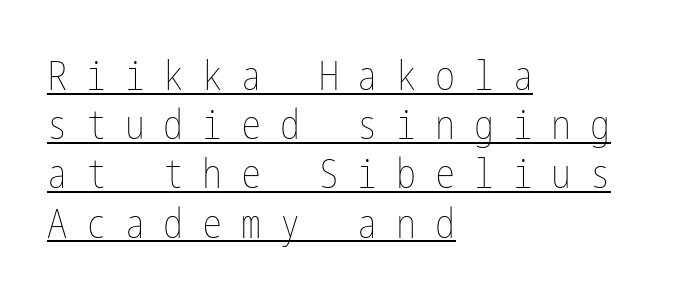
Q: Is the text bold? A: No.
Q: Is the text italic (slanted)? A: No, it is upright.
Q: Is the text underlined? A: Yes.
Q: How is the paragraph aligned? A: Left-aligned.
Q: Is the spacing between letters normal or unusually wide? A: Unusually wide.
Q: Width (condensed, normal, or wide)? A: Condensed.
Q: Stroke contrast? A: Low.
Q: x-height? A: Medium.
